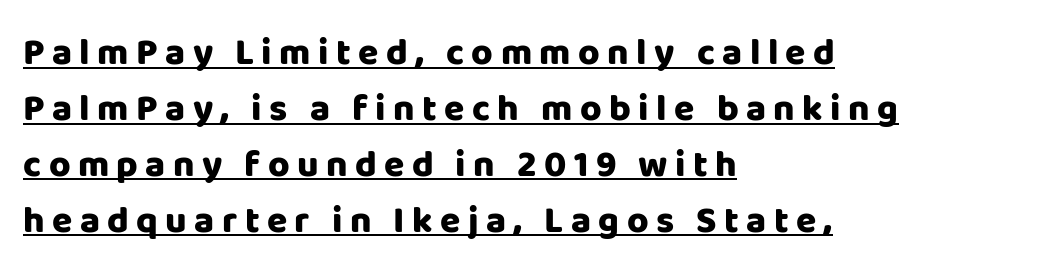
{"serif": "no", "italic": "no", "bold": "yes", "weight": "heavy", "width": "normal", "stroke_contrast": "low", "x_height": "large", "monospaced": "no", "underline": "yes", "align": "left", "line_spacing": "normal", "line_spacing_ratio": 1.51, "letter_spacing": "wide", "letter_spacing_em": 0.2, "glyph_px": 37}
